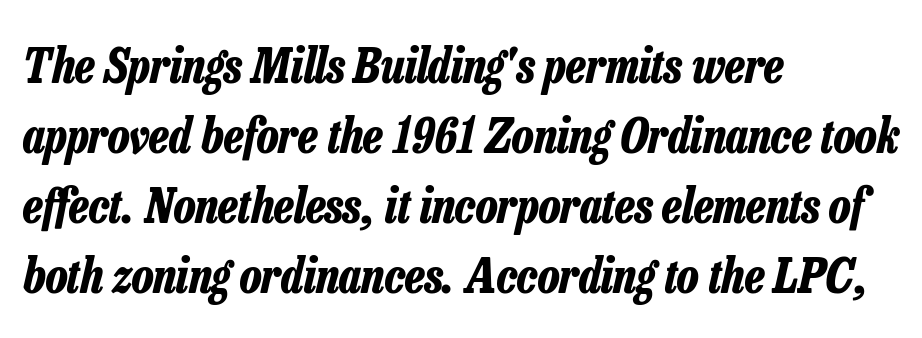
The image shows 48 px bold, condensed type, italic (leaning right); set left-aligned, normal line spacing (1.46x), normal letter spacing, not underlined; low stroke contrast and a medium x-height.
